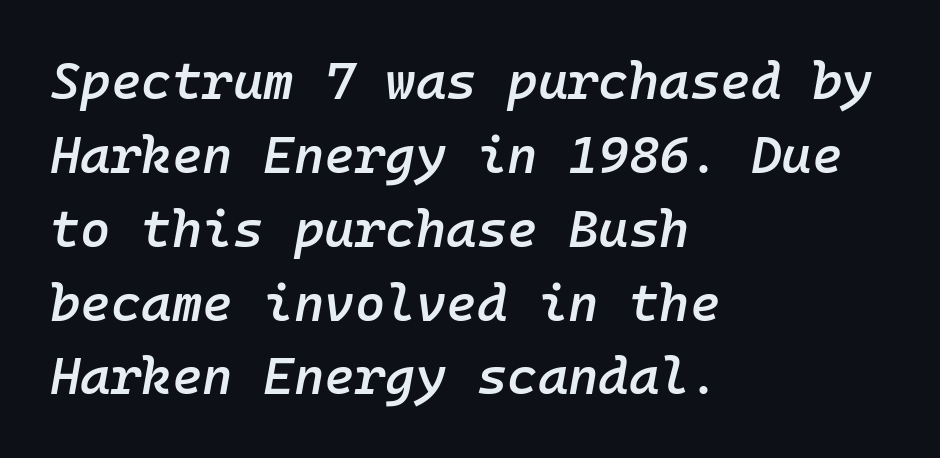
{"italic": "yes", "lean": "right", "slant_degrees": 10, "bold": "semi", "weight": "semibold", "width": "normal", "stroke_contrast": "low", "x_height": "medium", "monospaced": "yes", "underline": "no", "align": "left", "line_spacing": "normal", "line_spacing_ratio": 1.42, "letter_spacing": "normal", "letter_spacing_em": 0.0, "glyph_px": 52}
